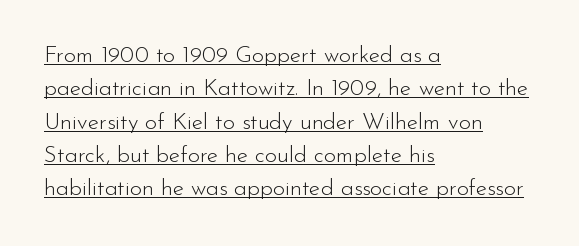
{"italic": "no", "bold": "no", "underline": "yes", "align": "left", "line_spacing": "normal", "line_spacing_ratio": 1.45, "letter_spacing": "normal", "letter_spacing_em": 0.0, "glyph_px": 23}
